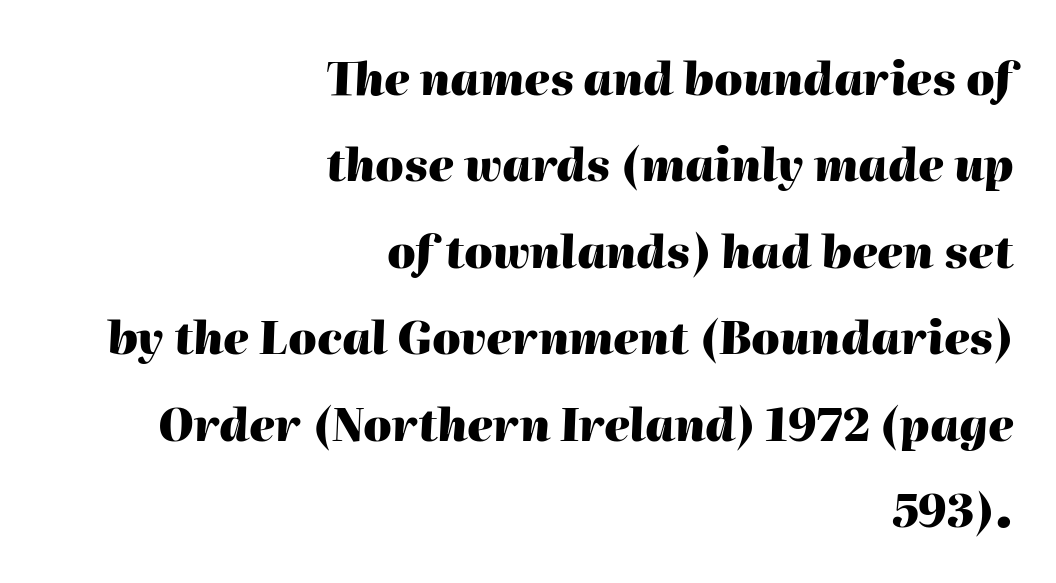
{"italic": "yes", "lean": "right", "slant_degrees": 2, "bold": "yes", "weight": "heavy", "width": "normal", "stroke_contrast": "high", "x_height": "medium", "monospaced": "no", "underline": "no", "align": "right", "line_spacing": "loose", "line_spacing_ratio": 1.92, "letter_spacing": "normal", "letter_spacing_em": 0.0, "glyph_px": 45}
